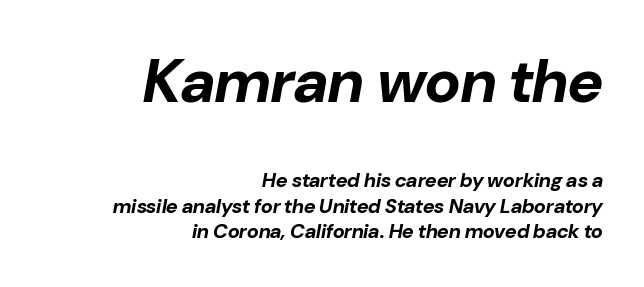
Q: Is the text bold? A: Yes.
Q: Is the text italic (slanted)? A: Yes, it leans right by about 10 degrees.
Q: Is the text underlined? A: No.
Q: How is the paragraph aligned? A: Right-aligned.
Q: Is the spacing between letters normal or unusually wide? A: Normal.
Q: Is the spacing between lines tight, normal or loose? A: Normal.
Q: Which block of text is set in a larger size, the first (top) or the second (bottom)? A: The first (top) one.
Q: Width (condensed, normal, or wide)? A: Normal.
Q: Stroke contrast? A: Low.
Q: x-height? A: Medium.
Q: Monospaced? A: No.
